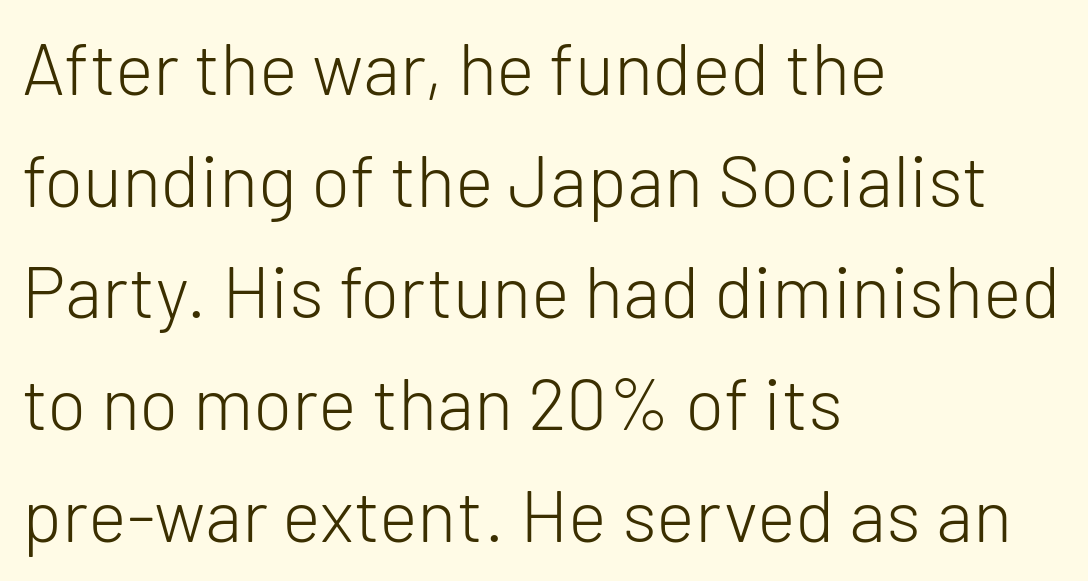
The image shows 73 px light sans-serif type, upright; set left-aligned, normal line spacing (1.53x), normal letter spacing, not underlined; low stroke contrast and a medium x-height.
